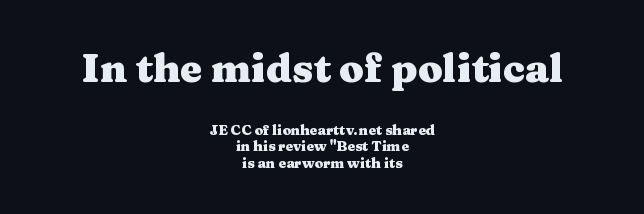
{"serif": "yes", "italic": "no", "bold": "yes", "weight": "heavy", "width": "wide", "stroke_contrast": "medium", "x_height": "medium", "monospaced": "no", "underline": "no", "align": "center", "line_spacing_ratio": 1.17, "letter_spacing": "normal", "letter_spacing_em": 0.0, "larger_block": "first", "size_ratio": 2.86, "glyph_px": 40}
